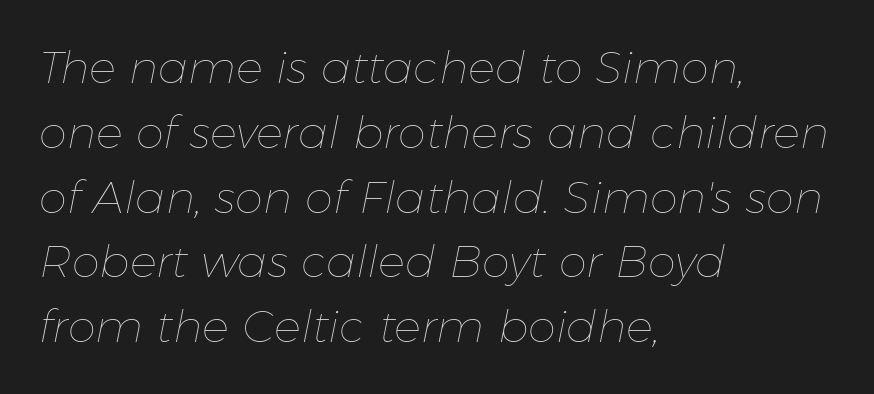
Q: Is the text bold? A: No.
Q: Is the text italic (slanted)? A: Yes, it leans right by about 11 degrees.
Q: Is the text underlined? A: No.
Q: How is the paragraph aligned? A: Left-aligned.
Q: Is the spacing between letters normal or unusually wide? A: Normal.
Q: Is the spacing between lines tight, normal or loose? A: Normal.
Q: Width (condensed, normal, or wide)? A: Normal.
Q: Stroke contrast? A: Low.
Q: x-height? A: Medium.
Q: Monospaced? A: No.
